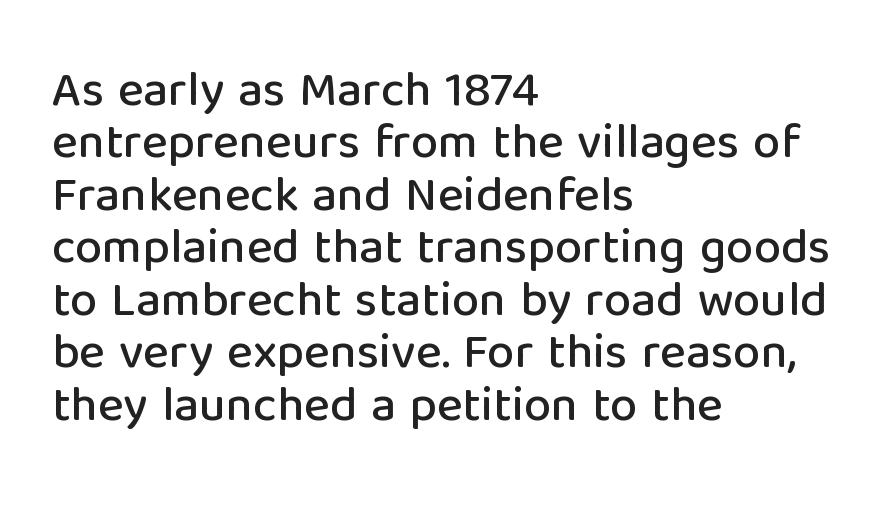
This sample uses plain, unmodified letter spacing. This is roman type, the default non-slanted kind. Does the type have serifs? No, each stem ends abruptly. The paragraph shown leans on its left margin. Do the characters align in a grid? No, the font is proportional.
